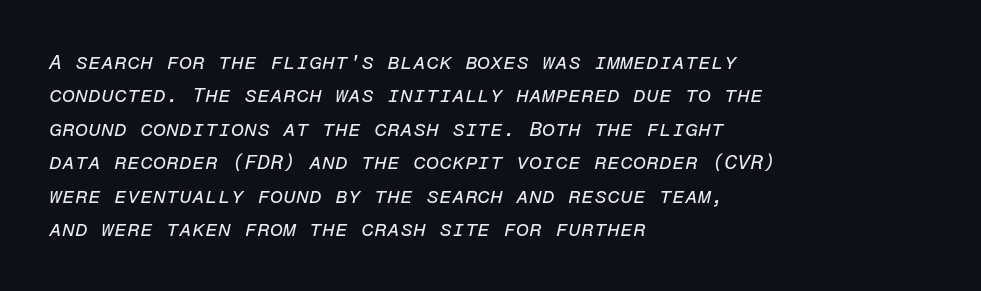
{"italic": "yes", "lean": "right", "slant_degrees": 12, "bold": "no", "underline": "no", "align": "left", "line_spacing": "normal", "line_spacing_ratio": 1.59, "letter_spacing": "normal", "letter_spacing_em": 0.0, "glyph_px": 21}
